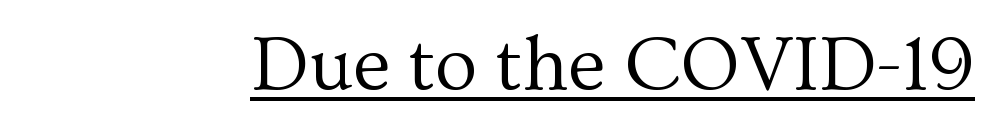
What stands out about the letter spacing? Nothing — it is the standard amount. Small tapered or slab feet sit at the stroke ends, so this counts as serif. Decoration check: the copy is underlined. The typesetting does not lean heavy: it is not bold.
